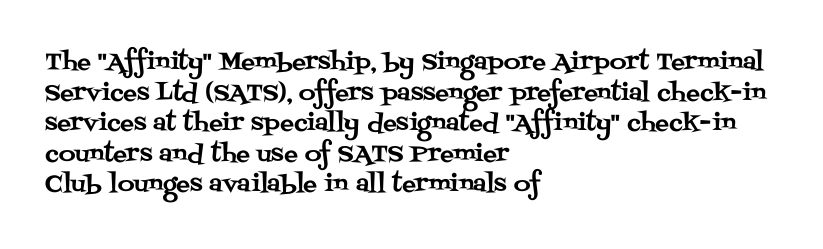
{"italic": "no", "underline": "no", "align": "left", "line_spacing": "normal", "line_spacing_ratio": 1.33, "letter_spacing": "normal", "letter_spacing_em": 0.0, "glyph_px": 23}
